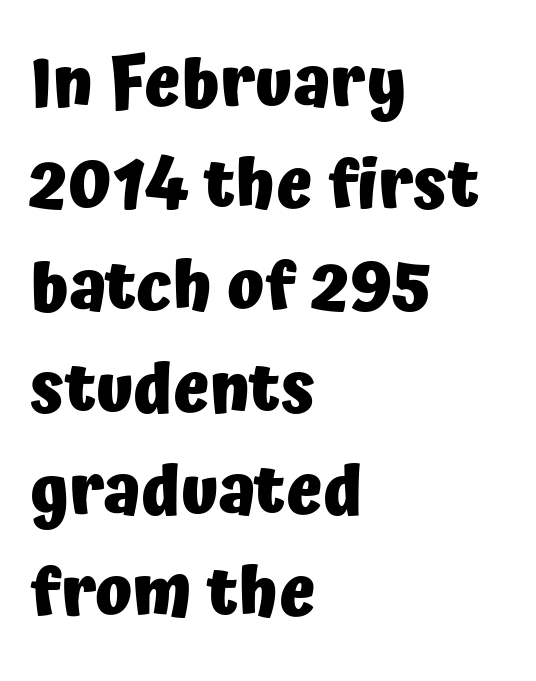
The line-height multiplier appears to be the usual default. Honestly, there is no underline to notice here at all. The rendering uses natural spacing where letterforms have individual widths. If you drew a line through each stem, it would be perfectly vertical. Typographic density is high because the face is bold.
